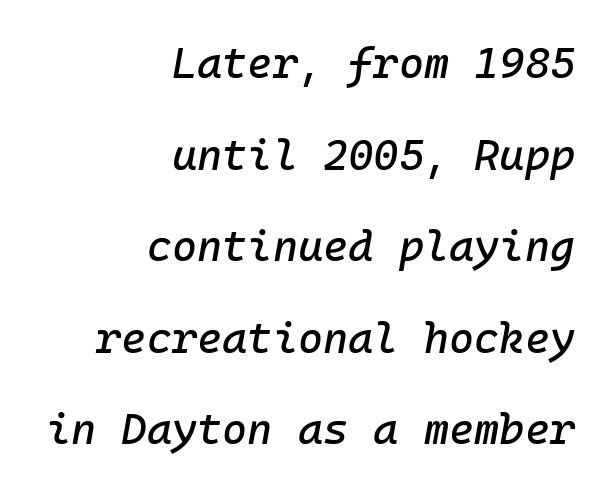
Descenders hang freely into open space. These lines keep a tight, regular rhythm from letter to letter. The rendering applies a slant to the glyphs. Visually the block forms a straight wall on the right and a jagged coastline on the left. Quick note: interline space is abundant.
